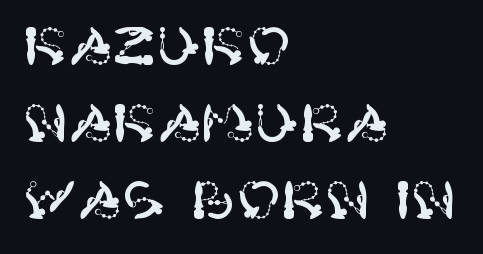
Q: Is the text italic (slanted)? A: No, it is upright.
Q: Is the typeface a serif or a sans-serif typeface? A: Sans-serif.
Q: Is the text underlined? A: No.
Q: How is the paragraph aligned? A: Left-aligned.
Q: Is the spacing between letters normal or unusually wide? A: Normal.
Q: Is the spacing between lines tight, normal or loose? A: Normal.
Q: Width (condensed, normal, or wide)? A: Normal.
Q: Stroke contrast? A: High.
Q: x-height? A: Large.
